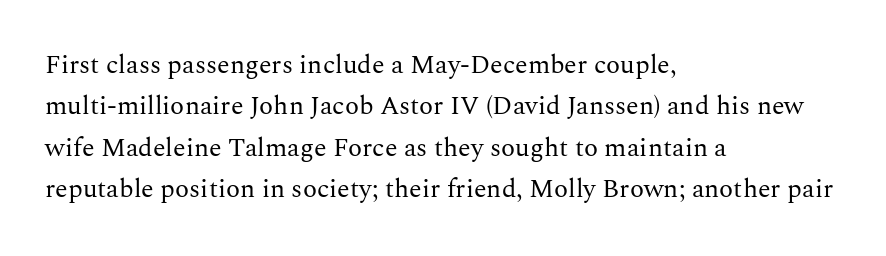
{"italic": "no", "bold": "no", "underline": "no", "align": "left", "line_spacing": "normal", "line_spacing_ratio": 1.59, "letter_spacing": "normal", "letter_spacing_em": 0.0, "glyph_px": 26}
